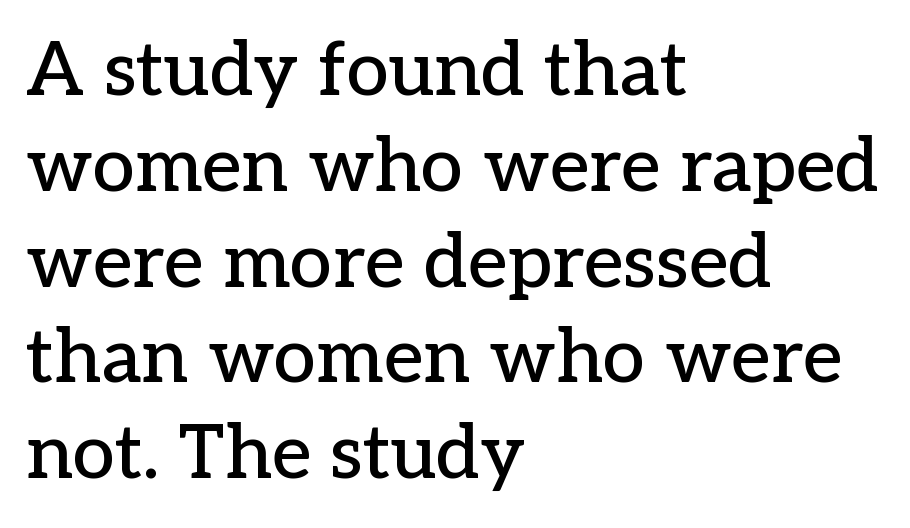
{"serif": "yes", "italic": "no", "width": "normal", "stroke_contrast": "low", "x_height": "medium", "monospaced": "no", "underline": "no", "align": "left", "line_spacing": "normal", "line_spacing_ratio": 1.26, "letter_spacing": "normal", "letter_spacing_em": 0.0, "glyph_px": 76}
